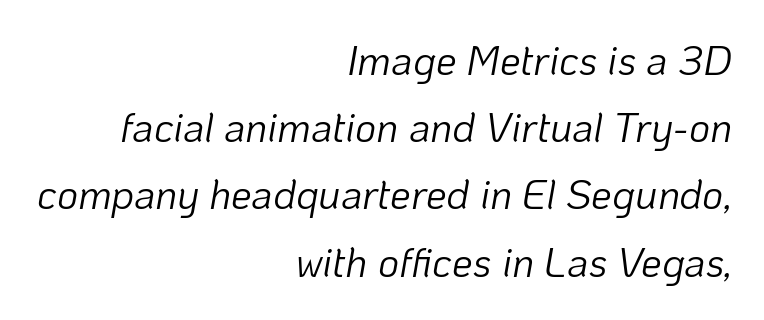
Characters are canted at an angle relative to the baseline's perpendicular. Leftover space on each line is placed entirely before the opening word. Leading: standard. This rendering leaves character spacing at its baseline value.
